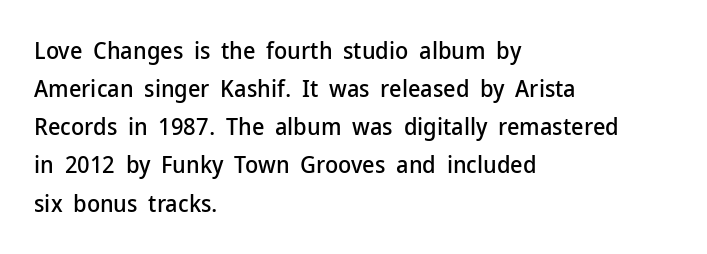
{"italic": "no", "underline": "no", "align": "left", "line_spacing": "normal", "line_spacing_ratio": 1.59, "letter_spacing": "normal", "letter_spacing_em": 0.0, "glyph_px": 24}
